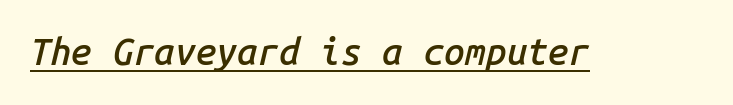
Heft: intermediate — a semibold. The rendering uses the underline text-decoration. Default kerning and tracking; the words read as compact shapes. A typesetter would call this monospace, since all characters share one set width.
